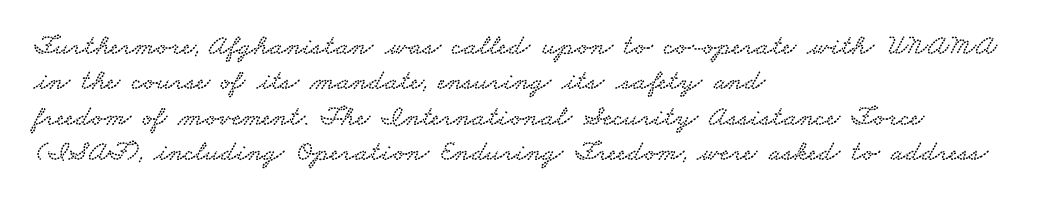
Type without underlining. These lines are composed in type with serifs. Each line starts at the same left margin while the right side varies. Here the designer chose a conventional face with non-uniform glyph widths. The tracking reads as untouched default to a designer's eye.
